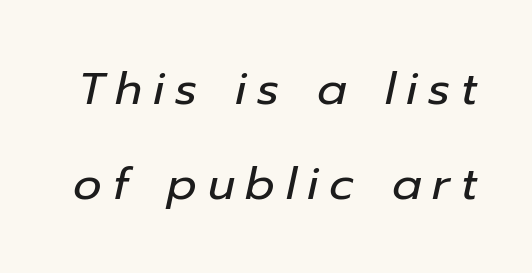
{"italic": "yes", "lean": "right", "slant_degrees": 12, "bold": "no", "weight": "regular", "width": "normal", "stroke_contrast": "low", "x_height": "medium", "monospaced": "no", "underline": "no", "line_spacing": "loose", "line_spacing_ratio": 2.12, "letter_spacing": "wide", "letter_spacing_em": 0.24, "glyph_px": 45}
